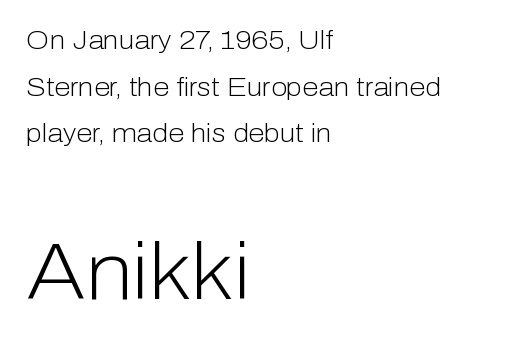
{"serif": "no", "italic": "no", "bold": "no", "weight": "light", "width": "normal", "stroke_contrast": "low", "x_height": "medium", "monospaced": "no", "underline": "no", "align": "left", "line_spacing_ratio": 1.79, "letter_spacing": "normal", "letter_spacing_em": 0.0, "larger_block": "second", "size_ratio": 3.04, "glyph_px": 79}
